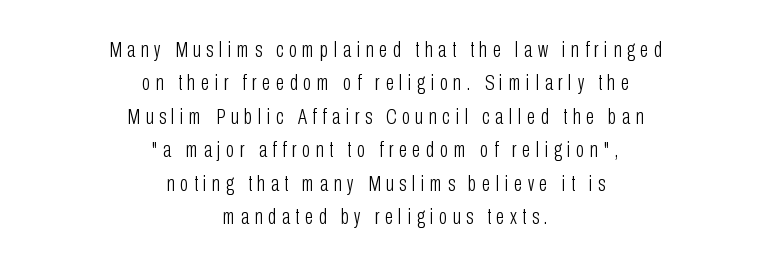
Q: Is the text bold? A: No.
Q: Is the text italic (slanted)? A: No, it is upright.
Q: Is the text underlined? A: No.
Q: How is the paragraph aligned? A: Centered.
Q: Is the spacing between letters normal or unusually wide? A: Unusually wide.
Q: Is the spacing between lines tight, normal or loose? A: Normal.
